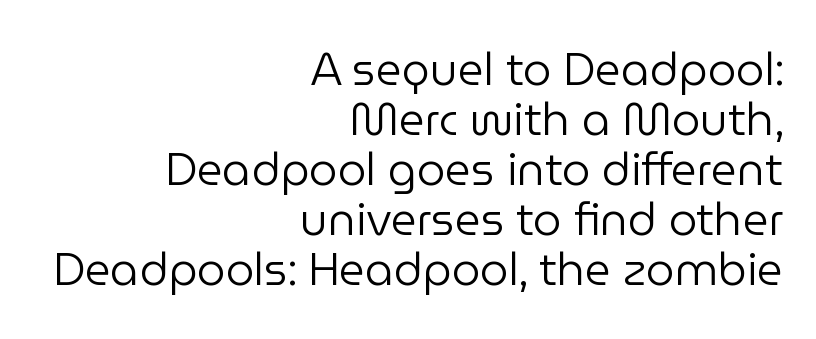
The image shows 45 px regular-weight sans-serif type, upright; set right-aligned, tight line spacing (1.11x), normal letter spacing, not underlined; low stroke contrast and a medium x-height.
